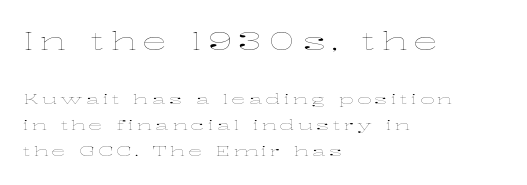
Character size in the leading block exceeds that of the trailing block. On a weight scale, this lands at 450 or below. Each row of text sits above clean, open space. All the whitespace from short lines collects on the right.
